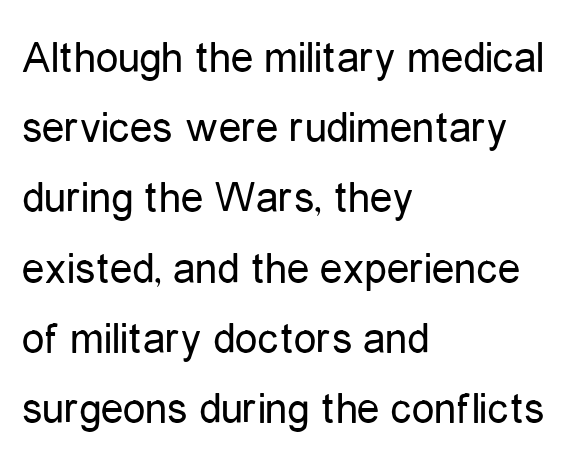
Q: Is the text bold? A: No.
Q: Is the text italic (slanted)? A: No, it is upright.
Q: Is the typeface a serif or a sans-serif typeface? A: Sans-serif.
Q: Is the text underlined? A: No.
Q: How is the paragraph aligned? A: Left-aligned.
Q: Is the spacing between letters normal or unusually wide? A: Normal.
Q: Is the spacing between lines tight, normal or loose? A: Normal.
Q: Width (condensed, normal, or wide)? A: Condensed.
Q: Stroke contrast? A: Low.
Q: x-height? A: Medium.
Q: Monospaced? A: No.
